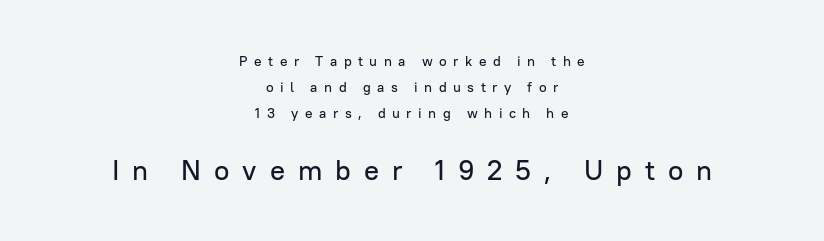
The image shows 28 px sans-serif type, upright; set centered, line spacing 1.85x, unusually wide letter spacing (+0.46 em), not underlined; the second (bottom) block is 2.0x larger; low stroke contrast and a medium x-height.
